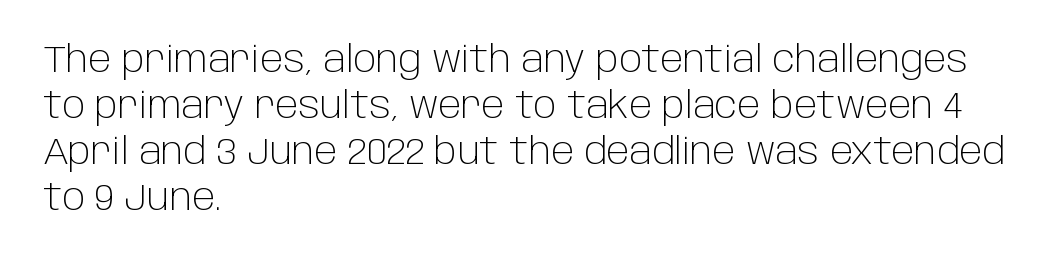
{"serif": "no", "italic": "no", "bold": "no", "weight": "light", "width": "normal", "stroke_contrast": "low", "x_height": "large", "monospaced": "no", "underline": "no", "align": "left", "line_spacing": "normal", "line_spacing_ratio": 1.28, "letter_spacing": "normal", "letter_spacing_em": 0.0, "glyph_px": 36}
